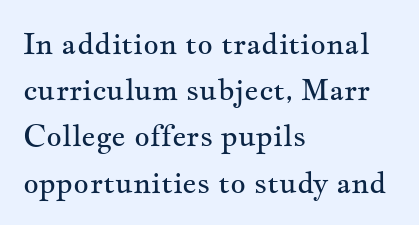
Q: Is the text bold? A: No.
Q: Is the text italic (slanted)? A: No, it is upright.
Q: Is the typeface a serif or a sans-serif typeface? A: Serif.
Q: Is the text underlined? A: No.
Q: How is the paragraph aligned? A: Left-aligned.
Q: Is the spacing between letters normal or unusually wide? A: Normal.
Q: Is the spacing between lines tight, normal or loose? A: Normal.
Q: Width (condensed, normal, or wide)? A: Wide.
Q: Stroke contrast? A: Medium.
Q: x-height? A: Small.
Q: Monospaced? A: No.
